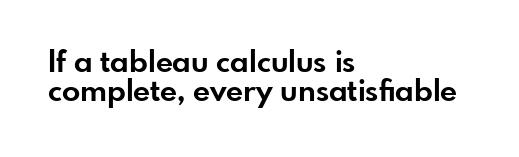
{"serif": "no", "italic": "no", "bold": "yes", "weight": "bold", "width": "normal", "stroke_contrast": "low", "x_height": "small", "monospaced": "no", "underline": "no", "align": "left", "line_spacing": "tight", "line_spacing_ratio": 0.96, "letter_spacing": "normal", "letter_spacing_em": 0.0, "glyph_px": 30}
